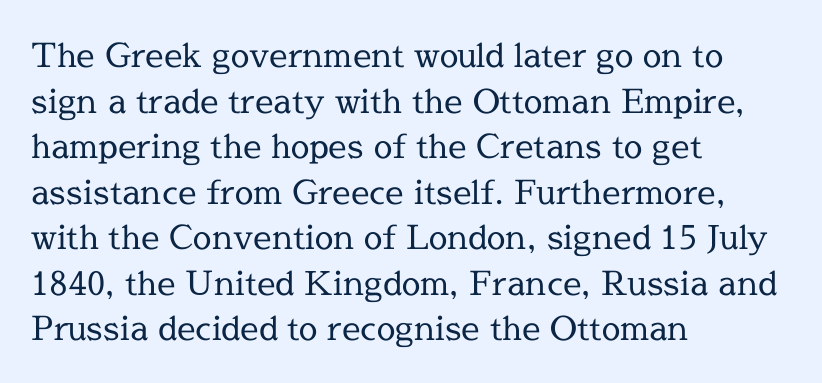
{"serif": "yes", "italic": "no", "bold": "no", "weight": "regular", "width": "normal", "x_height": "medium", "monospaced": "no", "underline": "no", "align": "left", "line_spacing": "normal", "line_spacing_ratio": 1.38, "letter_spacing": "normal", "letter_spacing_em": 0.0, "glyph_px": 33}
